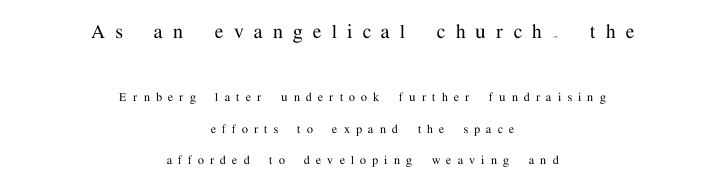
{"italic": "no", "underline": "no", "align": "center", "line_spacing": "loose", "line_spacing_ratio": 2.25, "letter_spacing": "wide", "letter_spacing_em": 0.45, "larger_block": "first", "size_ratio": 1.64, "glyph_px": 23}
